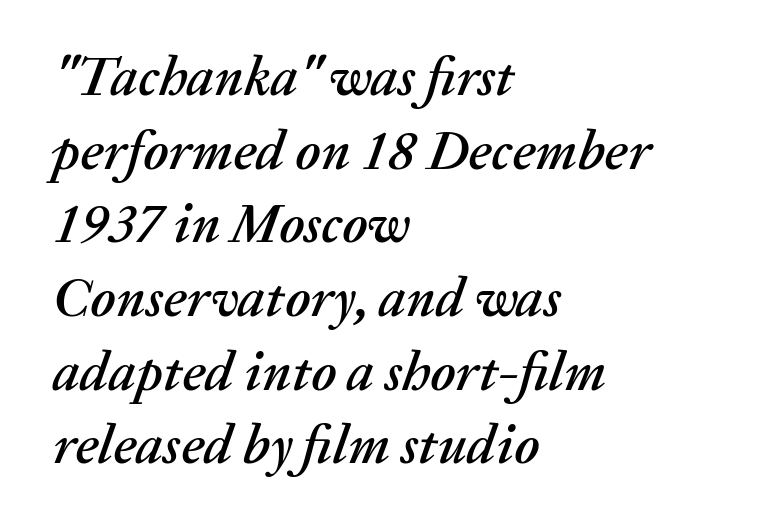
Glance below the letters and you will spot only blank space. Casual observation: everything's shoved over to the left. The line texture is even and compact thanks to regular tracking. Think of a printed novel: that variable character pitch is what you see here. The lettering tilts uniformly, giving the passage an italic look.
